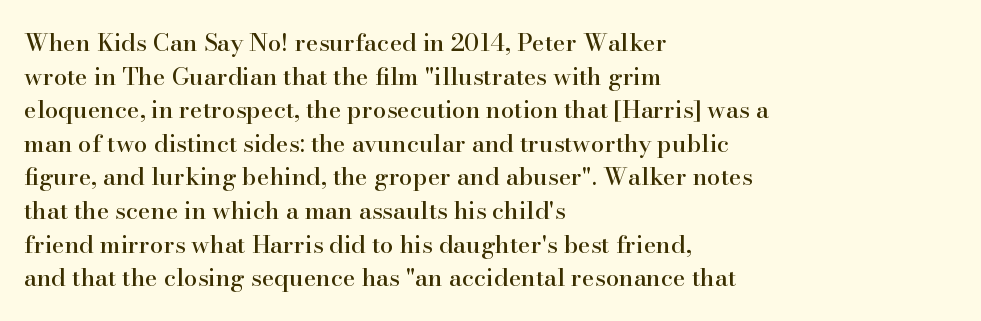
The image shows 24 px text type, upright; set left-aligned, normal line spacing (1.4x), normal letter spacing, not underlined.
